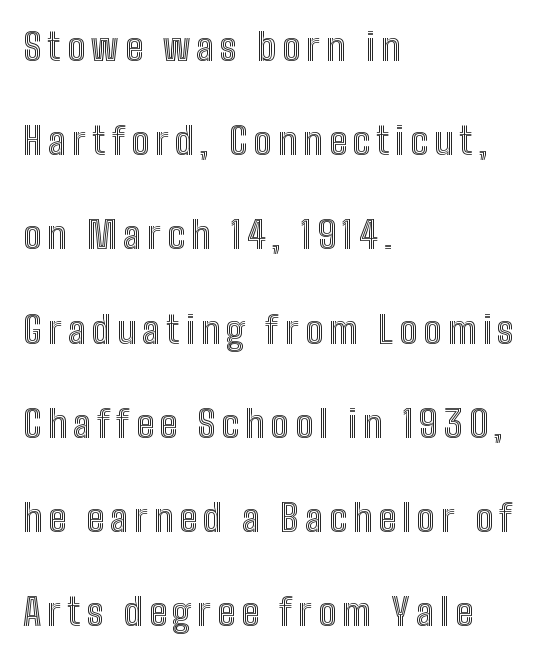
Q: Is the text italic (slanted)? A: No, it is upright.
Q: Is the text underlined? A: No.
Q: How is the paragraph aligned? A: Left-aligned.
Q: Is the spacing between lines tight, normal or loose? A: Loose.
Q: Width (condensed, normal, or wide)? A: Condensed.
Q: x-height? A: Medium.
Q: Monospaced? A: No.
